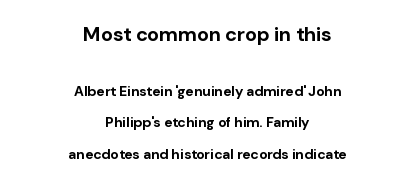
{"italic": "no", "bold": "yes", "underline": "no", "align": "center", "line_spacing": "loose", "line_spacing_ratio": 2.25, "letter_spacing": "normal", "letter_spacing_em": 0.0, "larger_block": "first", "size_ratio": 1.43, "glyph_px": 20}
